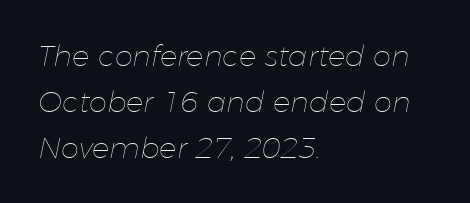
{"italic": "yes", "lean": "right", "slant_degrees": 11, "bold": "no", "weight": "thin", "width": "normal", "stroke_contrast": "low", "x_height": "medium", "monospaced": "no", "underline": "no", "align": "left", "line_spacing": "normal", "line_spacing_ratio": 1.58, "letter_spacing": "normal", "letter_spacing_em": 0.0, "glyph_px": 29}
